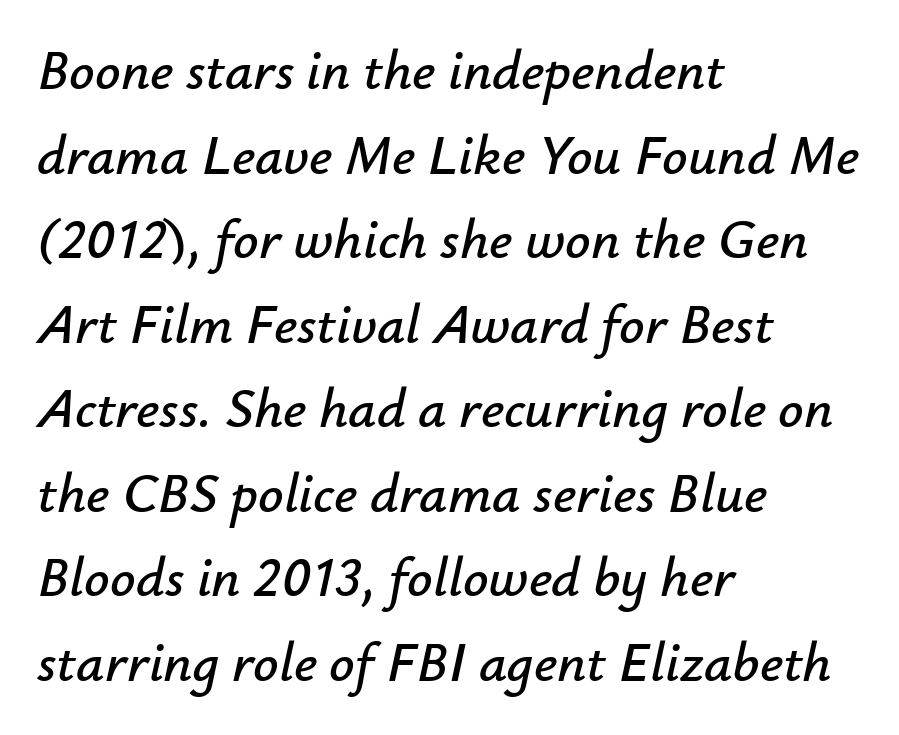
{"italic": "yes", "lean": "right", "slant_degrees": 12, "width": "normal", "stroke_contrast": "low", "x_height": "small", "monospaced": "no", "underline": "no", "align": "left", "line_spacing": "normal", "line_spacing_ratio": 1.51, "letter_spacing": "normal", "letter_spacing_em": 0.0, "glyph_px": 56}
